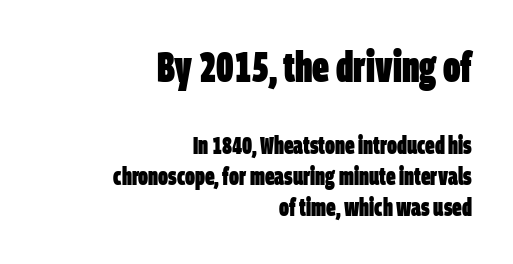
The image shows 42 px heavy, condensed sans-serif type; set right-aligned, normal line spacing (1.31x), normal letter spacing, not underlined; the first (top) block is 1.75x larger; low stroke contrast and a large x-height.
